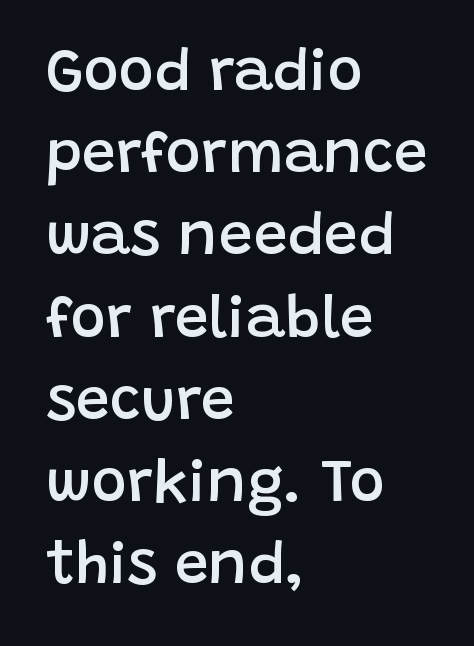
Q: Is the text bold? A: Semi-bold.
Q: Is the text italic (slanted)? A: No, it is upright.
Q: Is the typeface a serif or a sans-serif typeface? A: Sans-serif.
Q: Is the text underlined? A: No.
Q: How is the paragraph aligned? A: Left-aligned.
Q: Is the spacing between letters normal or unusually wide? A: Normal.
Q: Is the spacing between lines tight, normal or loose? A: Normal.
Q: Width (condensed, normal, or wide)? A: Normal.
Q: Stroke contrast? A: Low.
Q: x-height? A: Large.
Q: Monospaced? A: No.
